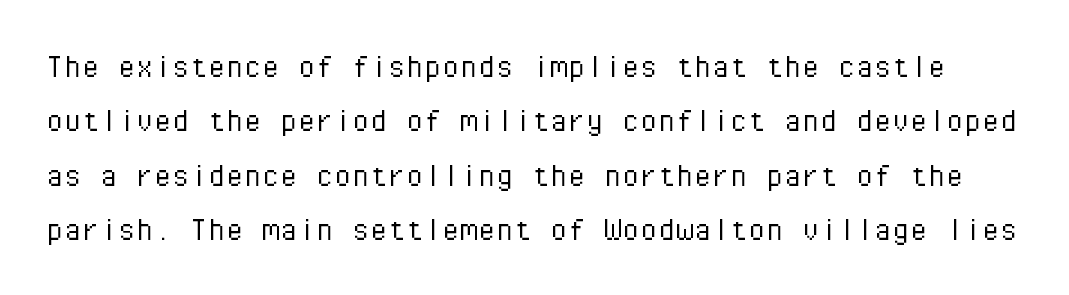
{"serif": "no", "italic": "no", "bold": "no", "weight": "light", "width": "normal", "stroke_contrast": "low", "x_height": "medium", "monospaced": "yes", "underline": "no", "line_spacing": "normal", "line_spacing_ratio": 1.51, "letter_spacing": "normal", "letter_spacing_em": 0.0, "glyph_px": 36}
